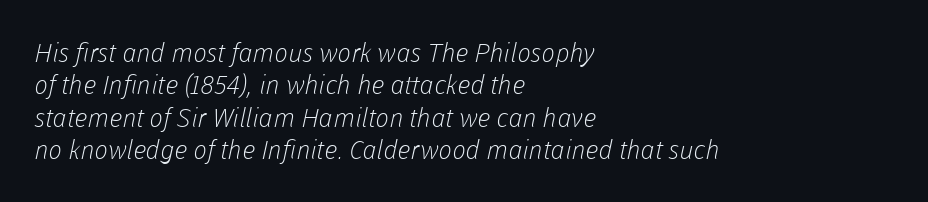
Each new line begins a customary step beneath the previous one. Counters stay open thanks to moderate or lighter strokes. The zone under the glyphs is completely vacant. Leftover space on each line is placed entirely after the last word. Between one letter and the next there's only the usual sliver of space.
